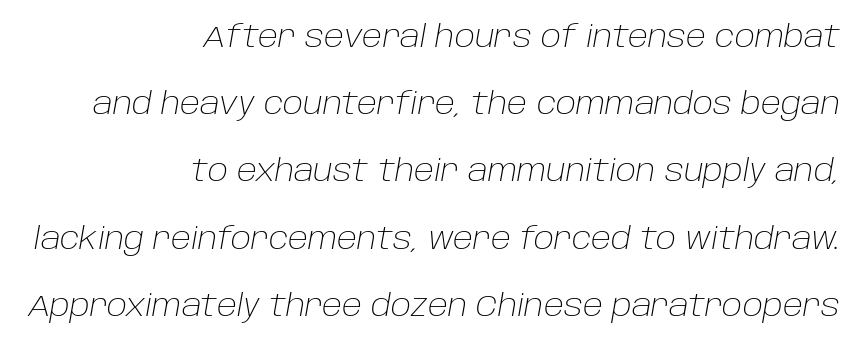
{"italic": "yes", "lean": "right", "slant_degrees": 10, "bold": "no", "weight": "light", "width": "normal", "stroke_contrast": "low", "x_height": "large", "monospaced": "no", "underline": "no", "align": "right", "line_spacing": "loose", "line_spacing_ratio": 2.24, "letter_spacing": "normal", "letter_spacing_em": 0.0, "glyph_px": 30}
